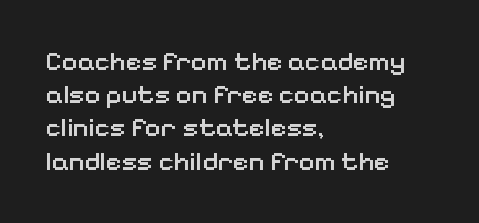
{"italic": "no", "bold": "semi", "underline": "no", "align": "left", "line_spacing_ratio": 1.23, "letter_spacing": "normal", "letter_spacing_em": 0.0, "glyph_px": 27}
